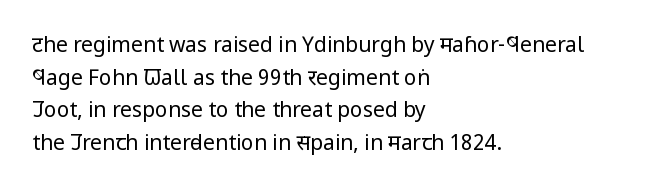
The axis of the letterforms is exactly vertical. Here the glyphs are tracked normally, forming tight word shapes. Descenders hang freely into open space. Line beginnings align vertically; line endings do not. The rows are spaced the way most documents space them.
